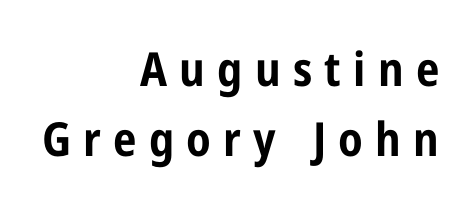
{"serif": "no", "italic": "no", "bold": "yes", "weight": "bold", "width": "condensed", "stroke_contrast": "low", "x_height": "medium", "monospaced": "no", "underline": "no", "align": "right", "line_spacing": "normal", "line_spacing_ratio": 1.49, "letter_spacing": "wide", "letter_spacing_em": 0.26, "glyph_px": 47}
